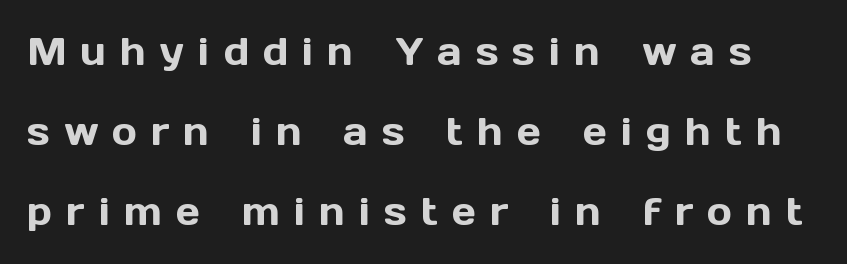
Q: Is the text italic (slanted)? A: No, it is upright.
Q: Is the typeface a serif or a sans-serif typeface? A: Sans-serif.
Q: Is the text underlined? A: No.
Q: Is the spacing between letters normal or unusually wide? A: Unusually wide.
Q: Is the spacing between lines tight, normal or loose? A: Loose.
Q: Width (condensed, normal, or wide)? A: Normal.
Q: x-height? A: Medium.
Q: Monospaced? A: No.
